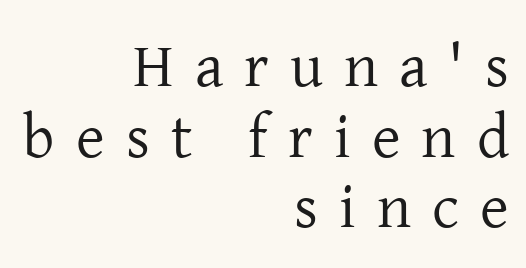
Q: Is the text bold? A: No.
Q: Is the text italic (slanted)? A: No, it is upright.
Q: Is the typeface a serif or a sans-serif typeface? A: Serif.
Q: Is the text underlined? A: No.
Q: How is the paragraph aligned? A: Right-aligned.
Q: Is the spacing between letters normal or unusually wide? A: Unusually wide.
Q: Is the spacing between lines tight, normal or loose? A: Tight.
Q: Width (condensed, normal, or wide)? A: Normal.
Q: Stroke contrast? A: Low.
Q: x-height? A: Medium.
Q: Monospaced? A: No.
